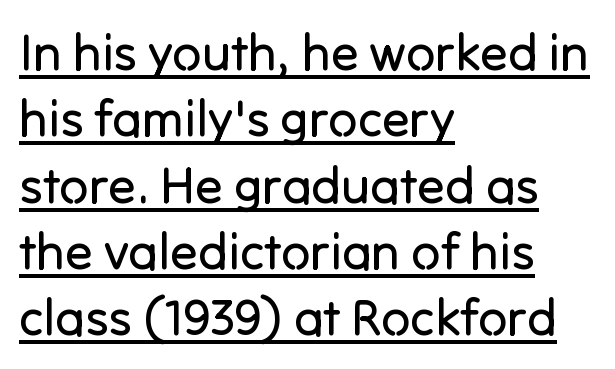
Q: Is the text bold? A: No.
Q: Is the text italic (slanted)? A: No, it is upright.
Q: Is the typeface a serif or a sans-serif typeface? A: Sans-serif.
Q: Is the text underlined? A: Yes.
Q: How is the paragraph aligned? A: Left-aligned.
Q: Is the spacing between letters normal or unusually wide? A: Normal.
Q: Is the spacing between lines tight, normal or loose? A: Normal.
Q: Width (condensed, normal, or wide)? A: Normal.
Q: Stroke contrast? A: Low.
Q: x-height? A: Medium.
Q: Monospaced? A: No.
